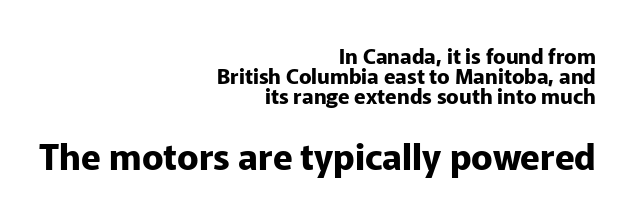
Glance below the letters and you will spot only blank space. Typographically, this falls in the sans-serif category. The composition opens small and finishes big. Teacher's note: observe the even right margin — that is flush-right alignment. The block of text is dense from top to bottom, with scant space between rows.
